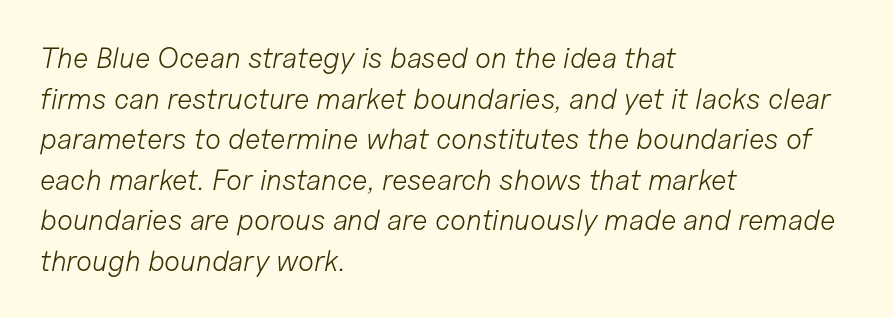
The image shows 29 px light type, italic (leaning right); set left-aligned, normal line spacing (1.4x), normal letter spacing, not underlined; low stroke contrast and a medium x-height.
